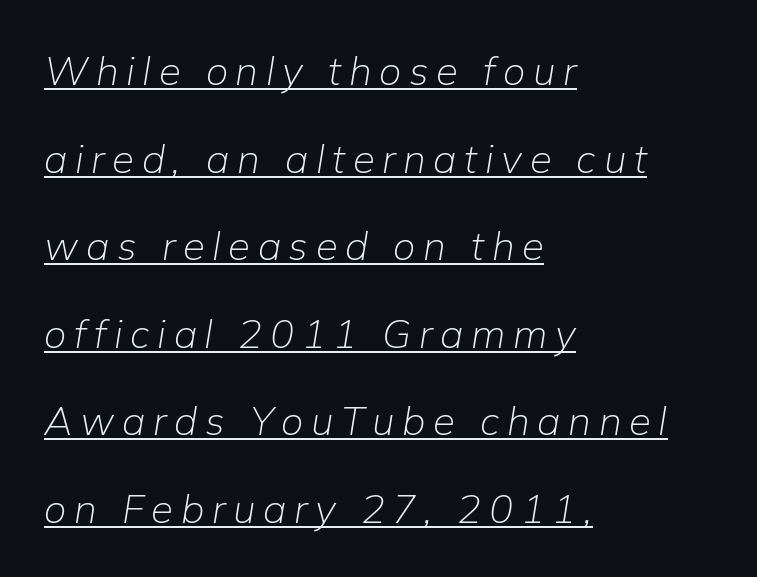
{"italic": "yes", "lean": "right", "slant_degrees": 9, "bold": "no", "weight": "light", "width": "normal", "stroke_contrast": "low", "x_height": "medium", "monospaced": "no", "underline": "yes", "align": "left", "line_spacing": "loose", "line_spacing_ratio": 2.19, "glyph_px": 40}
